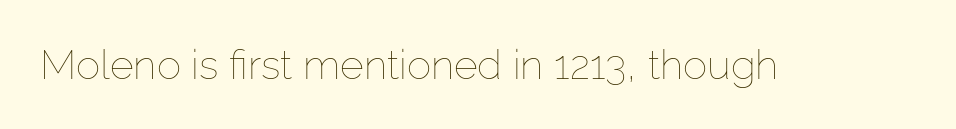
The image shows 41 px thin type, upright; set normal letter spacing, not underlined; low stroke contrast and a medium x-height.
